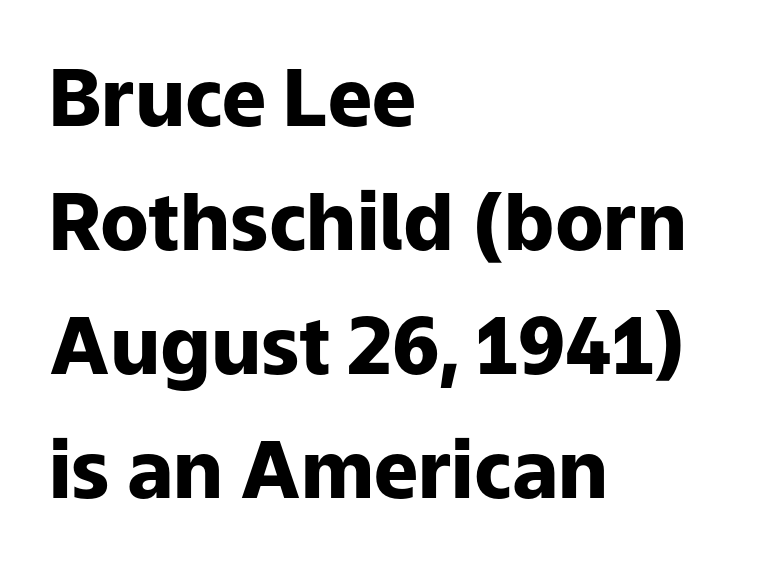
{"serif": "no", "italic": "no", "bold": "yes", "weight": "heavy", "width": "normal", "stroke_contrast": "low", "x_height": "medium", "monospaced": "no", "underline": "no", "align": "left", "line_spacing": "normal", "line_spacing_ratio": 1.57, "letter_spacing": "normal", "letter_spacing_em": 0.0, "glyph_px": 79}
